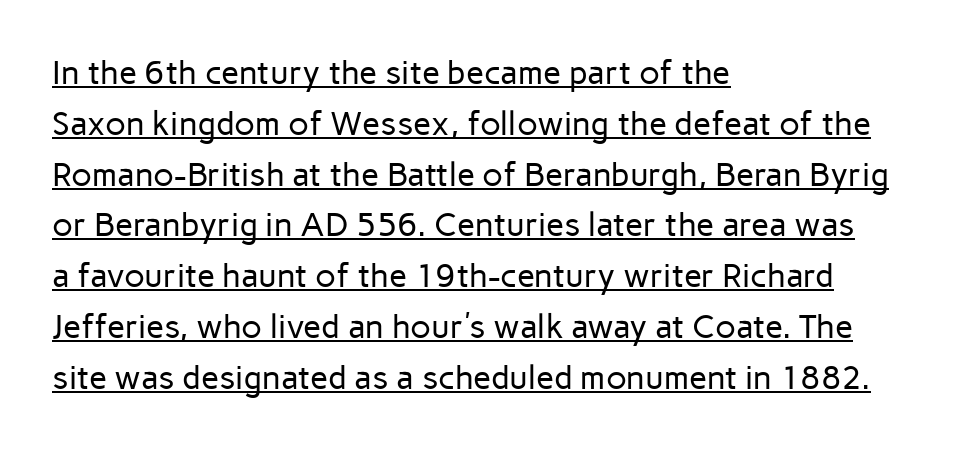
The image shows 33 px regular-weight sans-serif type, upright; set left-aligned, normal line spacing (1.54x), normal letter spacing, underlined; low stroke contrast and a medium x-height.
